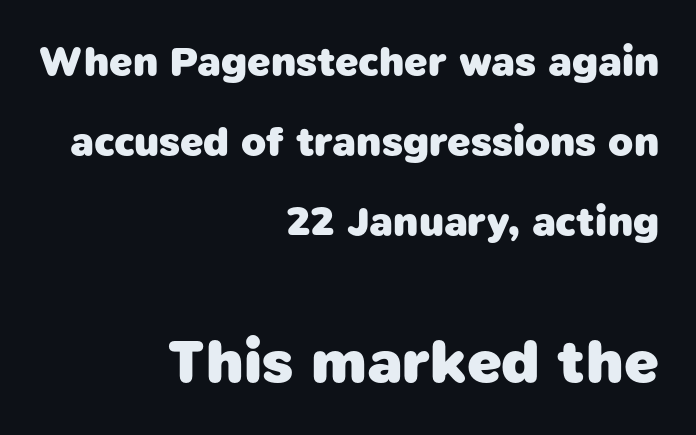
The image shows 61 px heavy sans-serif type; set right-aligned, loose line spacing (1.95x), normal letter spacing, not underlined; the second (bottom) block is 1.49x larger; low stroke contrast and a medium x-height.
